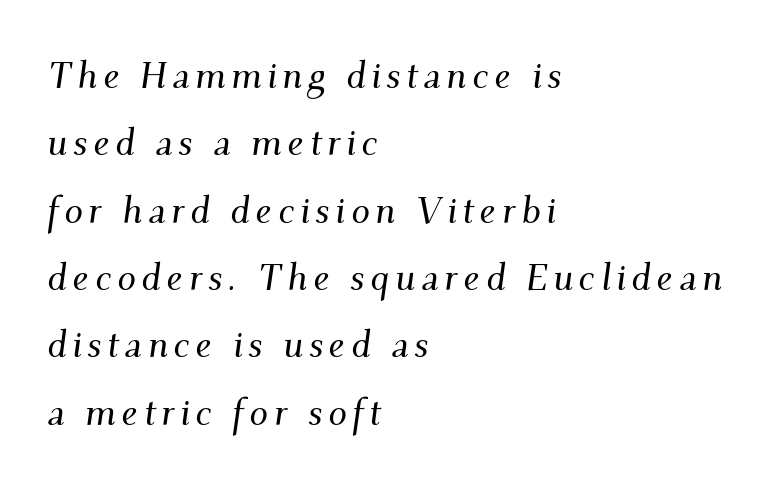
The image shows 37 px serif type, italic (leaning right); set left-aligned, line spacing 1.82x, not underlined; medium stroke contrast and a small x-height.
